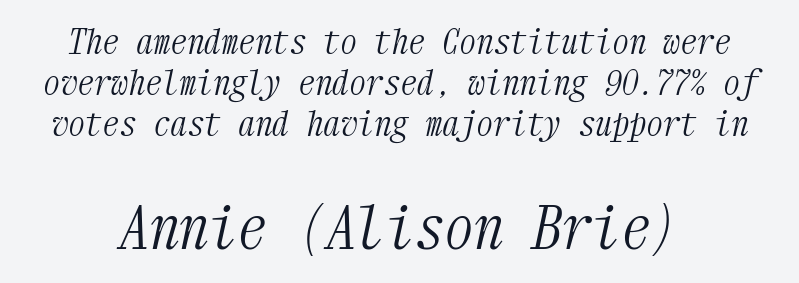
The face used here has a pronounced slope to its letters. Serif or sans? Serif — the stroke terminals have little feet. The more generous point size was reserved for the lower chunk. Stems and bowls with no extra thickness — not bold. Each letter, wide or thin by design, is forced into the same width here. There is no visible air inserted between adjacent glyphs.
